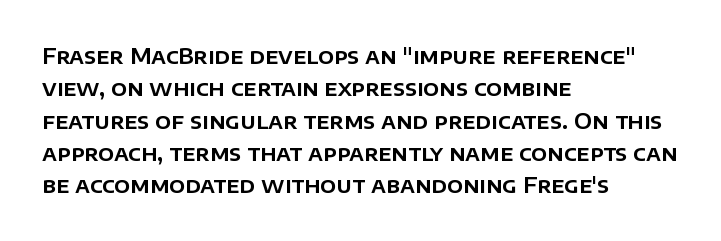
{"italic": "no", "underline": "no", "align": "left", "line_spacing": "normal", "line_spacing_ratio": 1.54, "letter_spacing": "normal", "letter_spacing_em": 0.0, "glyph_px": 21}
